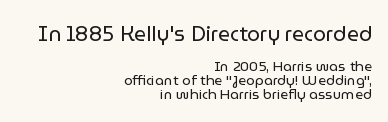
Q: Is the text bold? A: No.
Q: Is the text italic (slanted)? A: No, it is upright.
Q: Is the text underlined? A: No.
Q: How is the paragraph aligned? A: Right-aligned.
Q: Is the spacing between letters normal or unusually wide? A: Normal.
Q: Is the spacing between lines tight, normal or loose? A: Tight.
Q: Which block of text is set in a larger size, the first (top) or the second (bottom)? A: The first (top) one.
